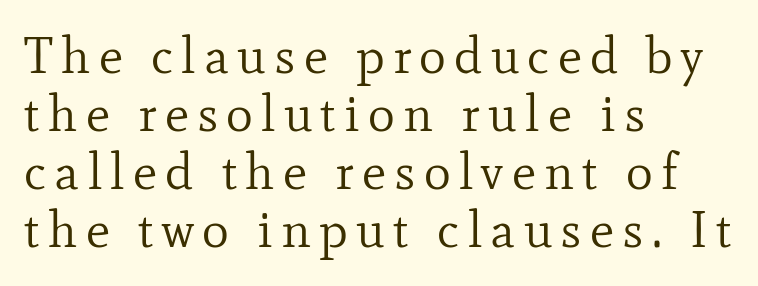
{"serif": "yes", "italic": "no", "bold": "no", "weight": "regular", "width": "normal", "stroke_contrast": "low", "x_height": "small", "monospaced": "no", "underline": "no", "align": "left", "line_spacing": "tight", "line_spacing_ratio": 1.14, "glyph_px": 51}
